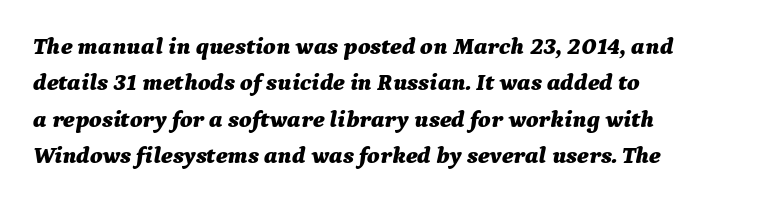
{"italic": "yes", "lean": "right", "slant_degrees": 9, "bold": "yes", "underline": "no", "align": "left", "line_spacing": "normal", "line_spacing_ratio": 1.52, "letter_spacing": "normal", "letter_spacing_em": 0.0, "glyph_px": 24}
